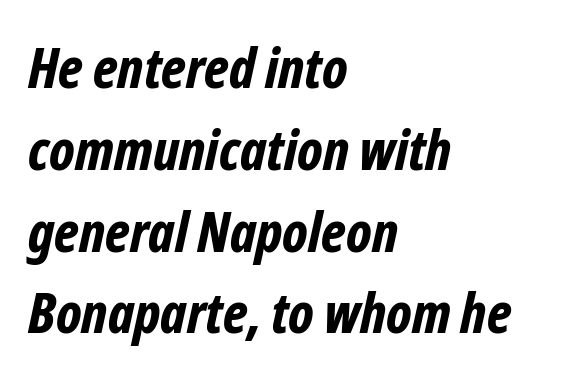
The passage shown leans; its letterforms are oblique. You'd pick this weight for a headline — it's a proper bold. These lines are rendered in a variable-pitch font. This rendering uses left alignment, leaving the right contour irregular. Each word holds together tightly as a unit, with standard inter-letter gaps.
